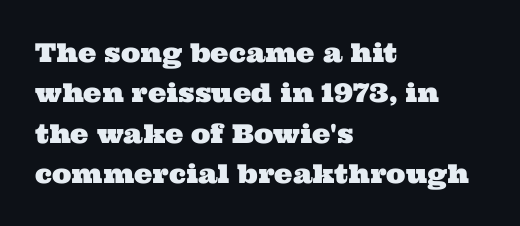
{"underline": "no", "align": "left", "line_spacing": "normal", "line_spacing_ratio": 1.55, "letter_spacing": "normal", "letter_spacing_em": 0.0, "glyph_px": 26}
